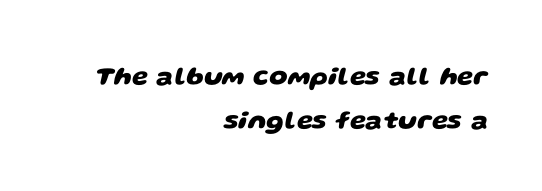
Q: Is the text bold? A: Yes.
Q: Is the text underlined? A: No.
Q: How is the paragraph aligned? A: Right-aligned.
Q: Is the spacing between letters normal or unusually wide? A: Normal.
Q: Is the spacing between lines tight, normal or loose? A: Normal.
